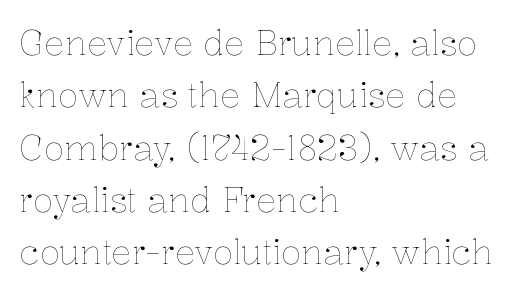
The image shows 34 px thin type, upright; set left-aligned, normal line spacing (1.54x), normal letter spacing, not underlined; low stroke contrast and a medium x-height.
